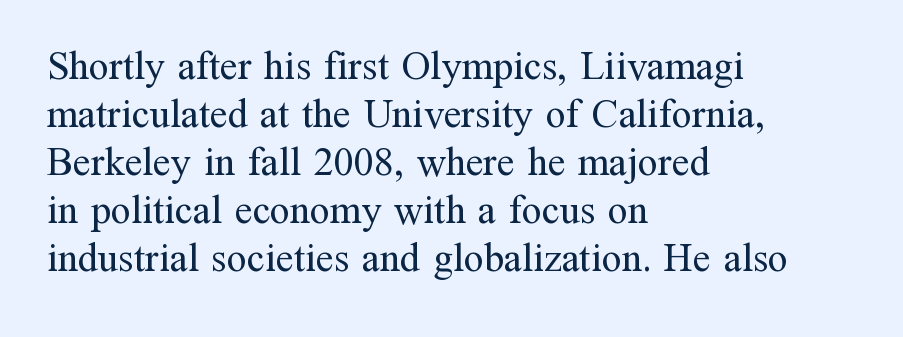
The image shows 40 px regular-weight serif type, upright; set left-aligned, line spacing 1.2x, normal letter spacing, not underlined; medium stroke contrast and a medium x-height.
